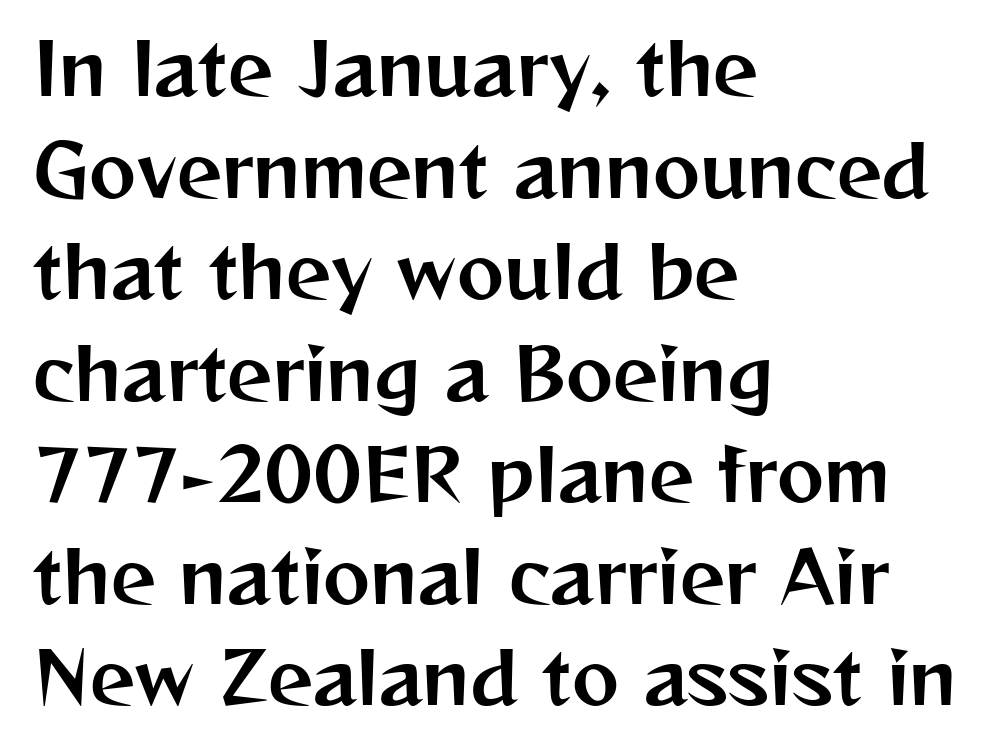
The image shows 71 px sans-serif type, upright; set left-aligned, normal line spacing (1.43x), normal letter spacing, not underlined; medium stroke contrast and a medium x-height.
